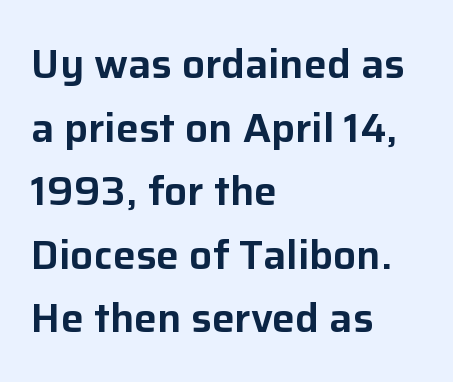
The image shows 41 px sans-serif type, upright; set left-aligned, normal line spacing (1.55x), normal letter spacing, not underlined; low stroke contrast and a medium x-height.
